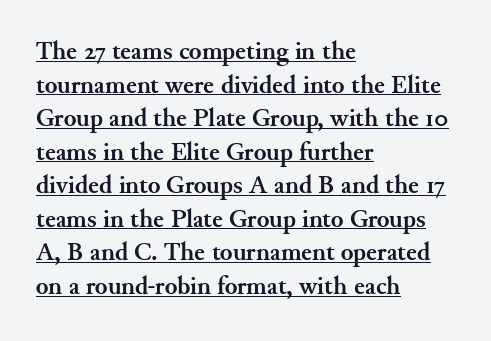
Students, this is bold: see how much ink each stroke carries. Ascenders rise straight up at ninety degrees. These lines are set flush left with a ragged right edge. The face used here is rendered with its standard letterfit. This sample carries an underscore along the baseline area.
